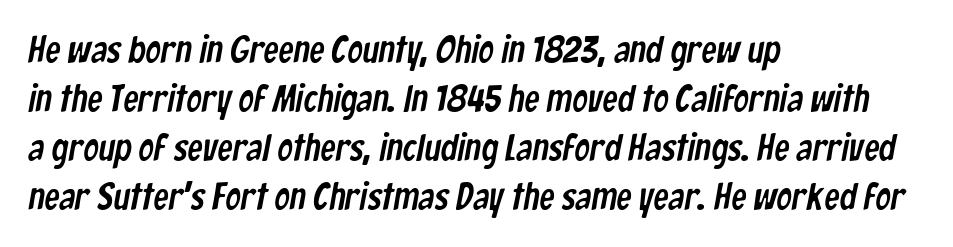
Q: Is the typeface a serif or a sans-serif typeface? A: Sans-serif.
Q: Is the text underlined? A: No.
Q: How is the paragraph aligned? A: Left-aligned.
Q: Is the spacing between letters normal or unusually wide? A: Normal.
Q: Is the spacing between lines tight, normal or loose? A: Normal.
Q: Width (condensed, normal, or wide)? A: Condensed.
Q: Stroke contrast? A: Low.
Q: x-height? A: Medium.
Q: Monospaced? A: No.
